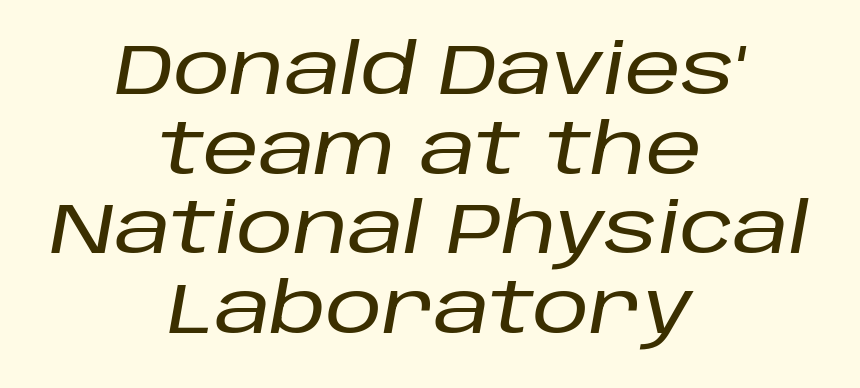
Q: Is the text italic (slanted)? A: Yes, it leans right by about 10 degrees.
Q: Is the text underlined? A: No.
Q: How is the paragraph aligned? A: Centered.
Q: Is the spacing between letters normal or unusually wide? A: Normal.
Q: Is the spacing between lines tight, normal or loose? A: Tight.
Q: Width (condensed, normal, or wide)? A: Normal.
Q: Stroke contrast? A: Low.
Q: x-height? A: Large.
Q: Monospaced? A: No.
